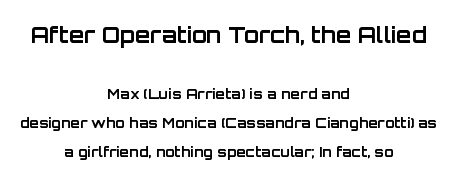
The image shows 22 px bold type, upright; set centered, loose line spacing (2.09x), normal letter spacing, not underlined; the first (top) block is 1.57x larger.
